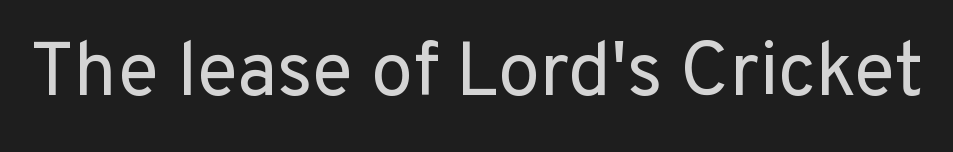
The image shows 76 px regular-weight sans-serif type, upright; set normal letter spacing, not underlined; low stroke contrast and a medium x-height.
